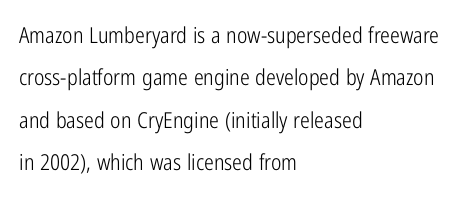
{"italic": "no", "bold": "no", "underline": "no", "align": "left", "line_spacing": "loose", "line_spacing_ratio": 1.93, "letter_spacing": "normal", "letter_spacing_em": 0.0, "glyph_px": 22}
